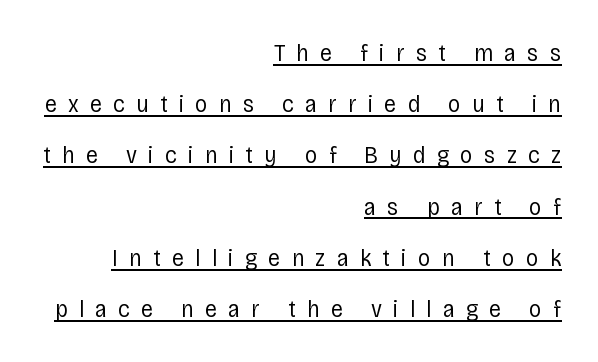
Compared with typical paragraphs, the rows here are farther apart. Teacher's note: observe the even right margin — that is flush-right alignment. Posture: vertical. The rendered words wear a rule along their underside. Is the stroke heavy? The answer is a plain regular-or-lighter. The line texture is sparse and dotted thanks to wide tracking.
